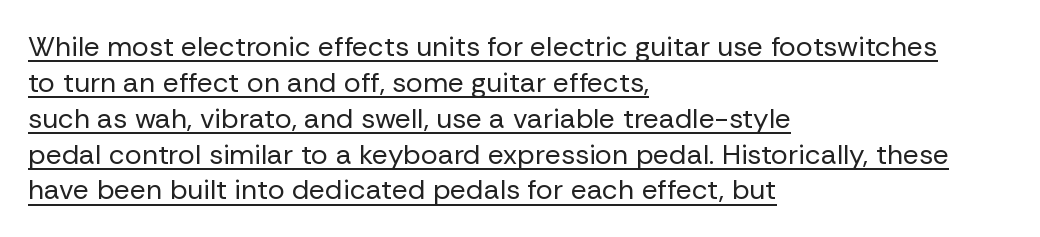
Left-aligned paragraph, ragged on the right. The letters stand straight up with perfectly vertical stems. Unbolded letterforms with no extra heft. These lines are composed in type without serifs.
